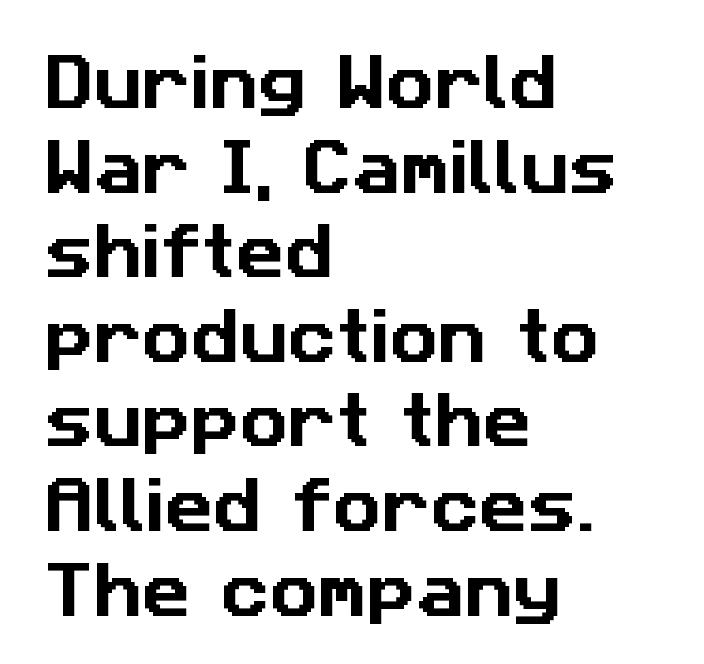
Spacing verdict: proportional, widths tailored to each character. The type is set solid horizontally, with unmodified tracking. Casual observation: everything's shoved over to the left. A typesetter would call this leading conventional body-copy spacing. The letters carry no serifs — their stems end cleanly without finishing strokes. Each row of text sits above clean, open space.
